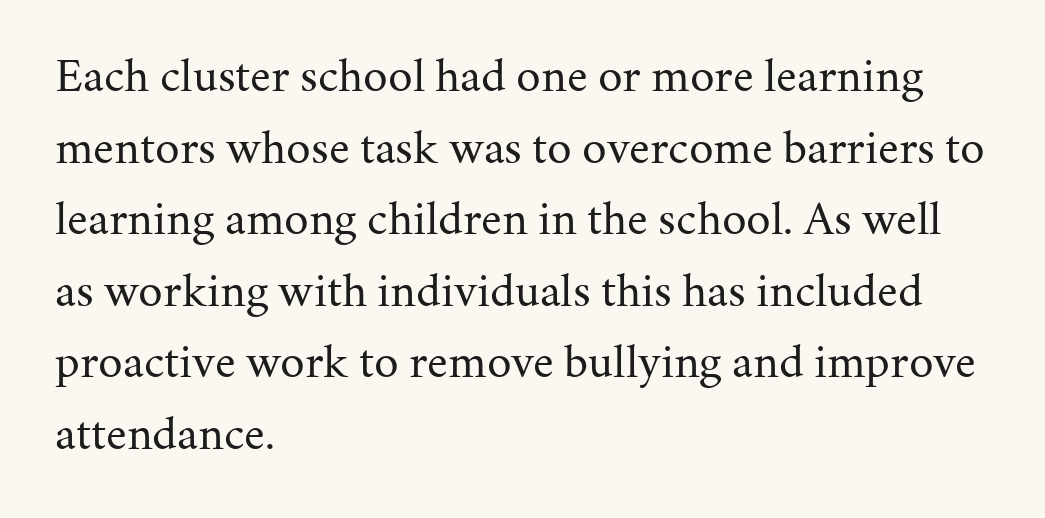
Weight: in the light-to-regular range. Small tapered or slab feet sit at the stroke ends, so this counts as serif. You could not count columns in this text — the font is proportionally spaced. Honestly, the row spacing looks completely unremarkable. Tracking value appears to be zero — textbook default spacing.
